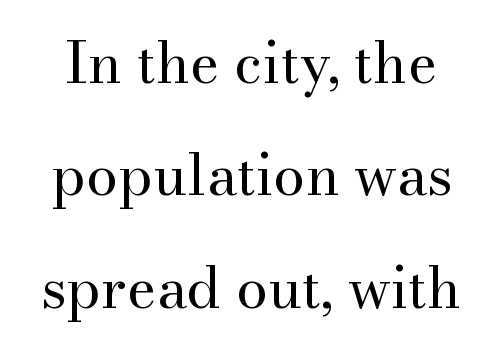
Q: Is the text bold? A: No.
Q: Is the text italic (slanted)? A: No, it is upright.
Q: Is the typeface a serif or a sans-serif typeface? A: Serif.
Q: Is the text underlined? A: No.
Q: Is the spacing between letters normal or unusually wide? A: Normal.
Q: Is the spacing between lines tight, normal or loose? A: Loose.
Q: Width (condensed, normal, or wide)? A: Normal.
Q: Stroke contrast? A: Medium.
Q: x-height? A: Small.
Q: Monospaced? A: No.
